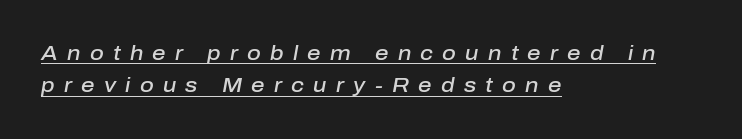
The image shows 21 px text type, italic (leaning right); set left-aligned, normal line spacing (1.54x), unusually wide letter spacing (+0.44 em), underlined.
